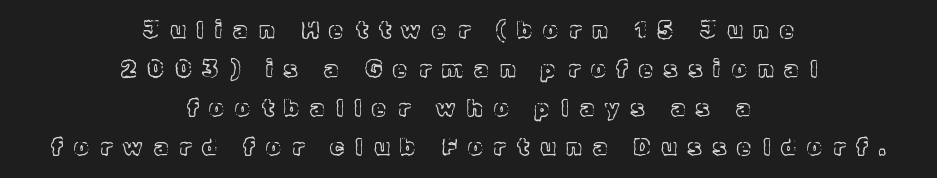
Q: Is the text italic (slanted)? A: No, it is upright.
Q: Is the text underlined? A: No.
Q: How is the paragraph aligned? A: Centered.
Q: Is the spacing between letters normal or unusually wide? A: Unusually wide.
Q: Is the spacing between lines tight, normal or loose? A: Normal.
